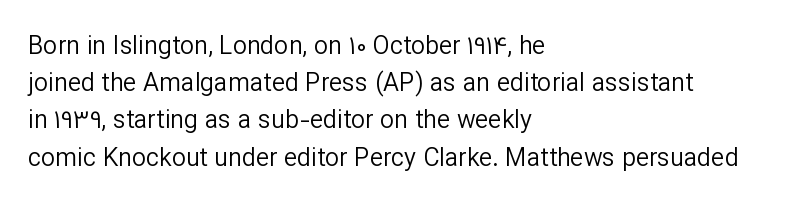
The image shows 25 px text type, upright; set left-aligned, normal line spacing (1.49x), normal letter spacing, not underlined.
